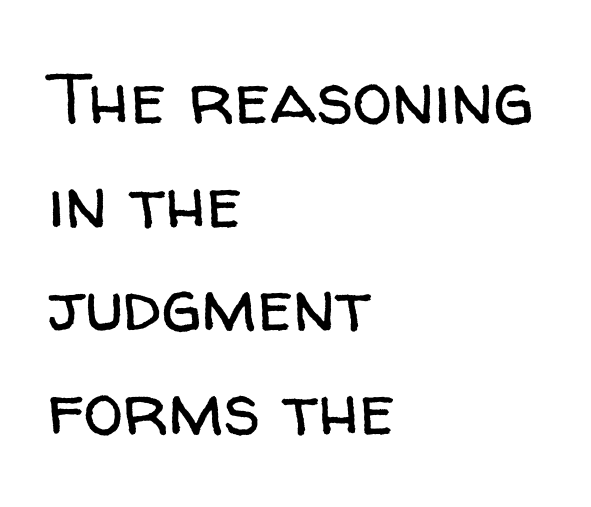
The image shows 72 px regular-weight sans-serif type, upright; set left-aligned, normal line spacing (1.44x), normal letter spacing, not underlined; low stroke contrast and a medium x-height.
